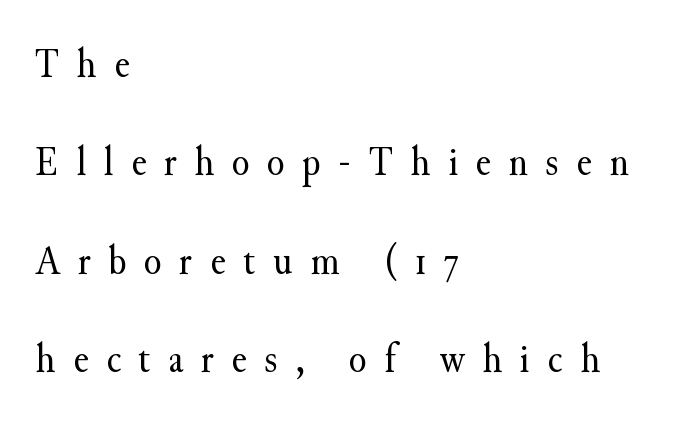
The image shows 41 px regular-weight serif type, upright; set left-aligned, loose line spacing (2.4x), unusually wide letter spacing (+0.43 em), not underlined; medium stroke contrast and a small x-height.
